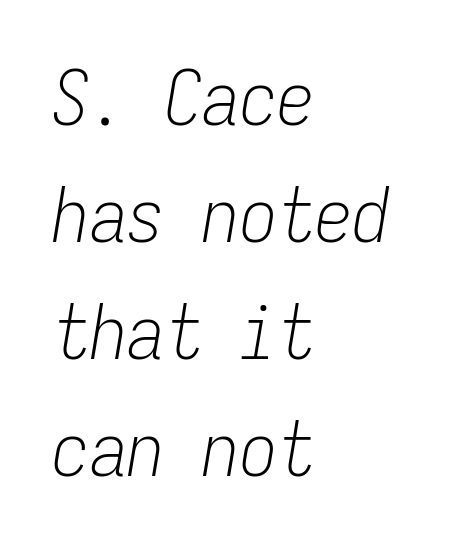
Every character here occupies the same horizontal width, giving the sample a typewriter-like rhythm. The face used here has a pronounced slope to its letters. Typeset ragged right — the left edge is the straight one. No heavy texture on the line: the type isn't bold. How are the letters spaced? Ordinarily, with no added tracking. Students, observe: this is what conventionally led text looks like.
